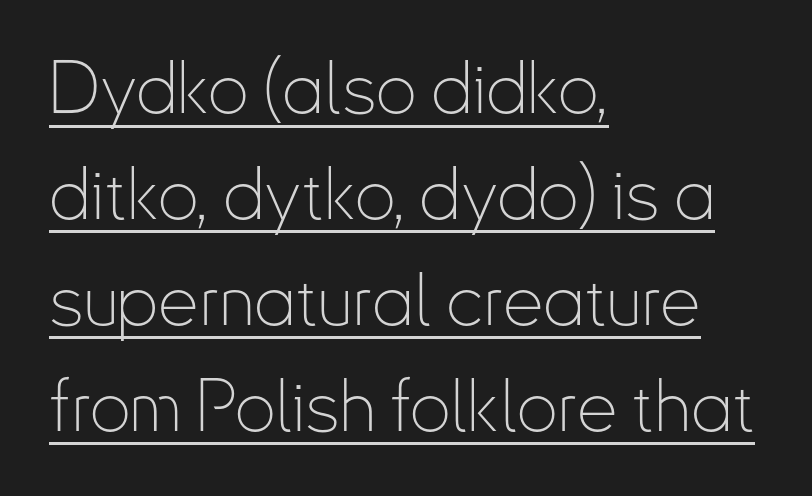
The image shows 72 px thin, condensed sans-serif type, upright; set left-aligned, normal line spacing (1.47x), normal letter spacing, underlined; low stroke contrast and a small x-height.
